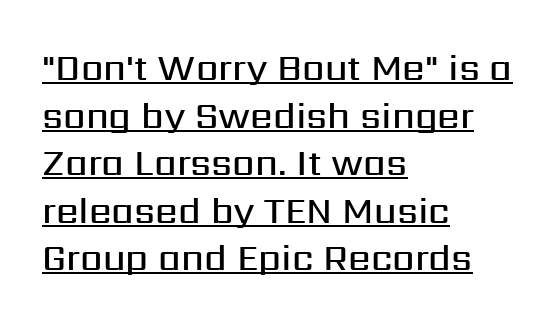
Tall strokes in this sample are plumb rather than angled. The paragraph has a hard left edge and a soft right edge. To sum up the face: it is a sans, with no serifs. The line-height multiplier appears to be the usual default.
